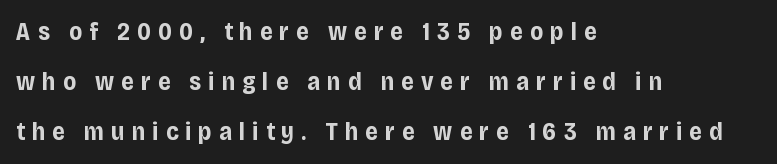
The image shows 25 px bold type, upright; set left-aligned, loose line spacing (2.01x), unusually wide letter spacing (+0.28 em), not underlined.
